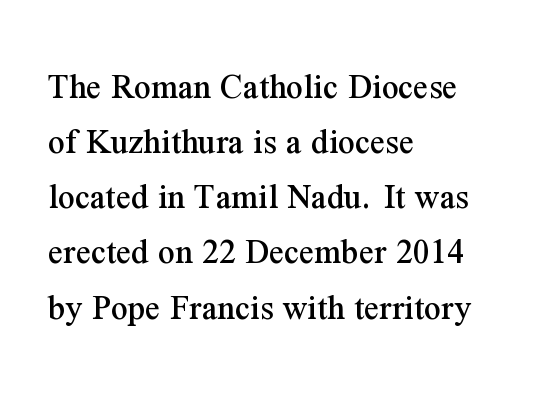
The image shows 37 px serif type, upright; set left-aligned, normal line spacing (1.49x), normal letter spacing, not underlined; medium stroke contrast and a medium x-height.
